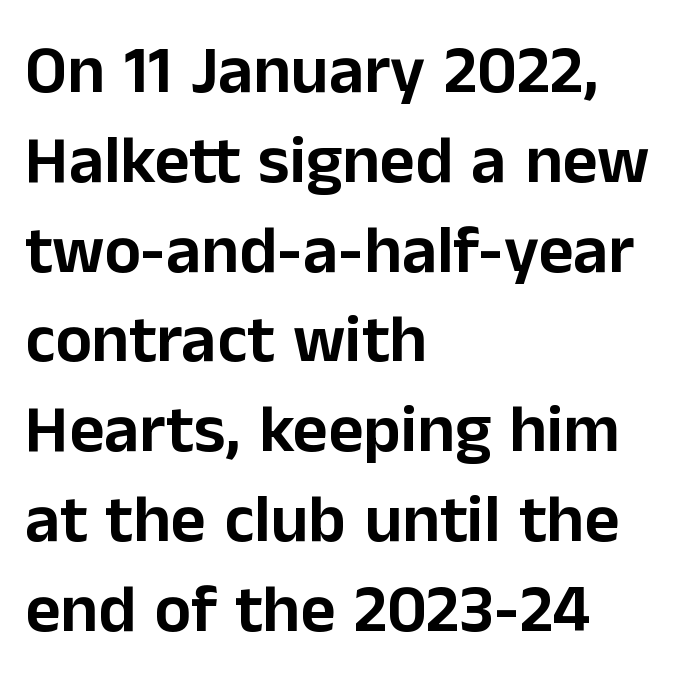
Q: Is the text italic (slanted)? A: No, it is upright.
Q: Is the typeface a serif or a sans-serif typeface? A: Sans-serif.
Q: Is the text underlined? A: No.
Q: How is the paragraph aligned? A: Left-aligned.
Q: Is the spacing between letters normal or unusually wide? A: Normal.
Q: Is the spacing between lines tight, normal or loose? A: Normal.
Q: Width (condensed, normal, or wide)? A: Normal.
Q: Stroke contrast? A: Low.
Q: x-height? A: Medium.
Q: Monospaced? A: No.
